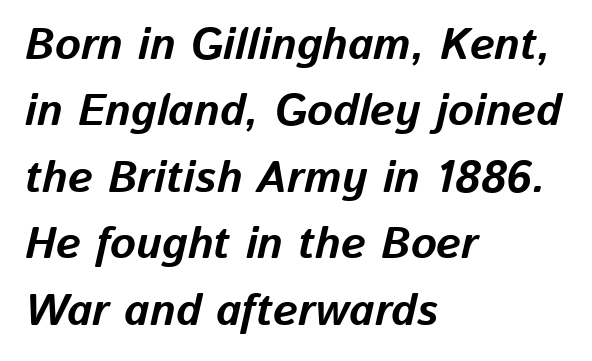
{"italic": "yes", "lean": "right", "slant_degrees": 13, "bold": "yes", "weight": "bold", "width": "normal", "stroke_contrast": "low", "x_height": "medium", "monospaced": "no", "underline": "no", "align": "left", "line_spacing": "normal", "line_spacing_ratio": 1.51, "letter_spacing": "normal", "letter_spacing_em": 0.0, "glyph_px": 44}
